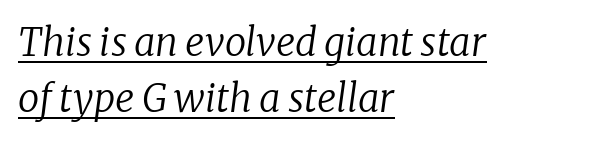
{"serif": "yes", "italic": "yes", "lean": "right", "slant_degrees": 8, "bold": "no", "weight": "regular", "width": "normal", "stroke_contrast": "low", "x_height": "medium", "monospaced": "no", "underline": "yes", "align": "left", "line_spacing": "normal", "line_spacing_ratio": 1.48, "letter_spacing": "normal", "letter_spacing_em": 0.0, "glyph_px": 38}
